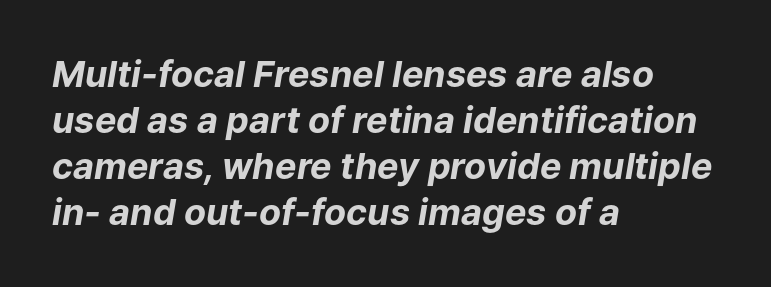
As a designer I'd log this as weight 700, bold. Varying glyph widths throughout — classic text-font behaviour. Slant detected: the letters are inclined. Caption: multi-line text, flush left, ragged right. Compared with typical body copy, the letter spacing here is the same.
